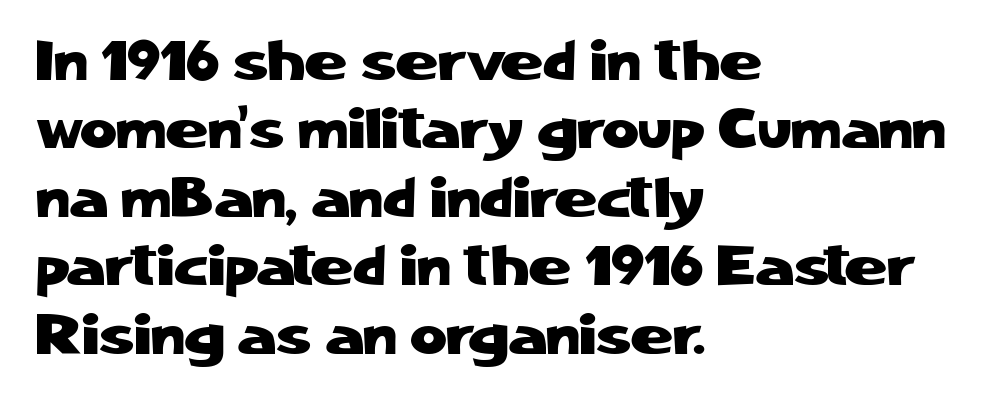
Q: Is the text italic (slanted)? A: No, it is upright.
Q: Is the typeface a serif or a sans-serif typeface? A: Sans-serif.
Q: Is the text underlined? A: No.
Q: How is the paragraph aligned? A: Left-aligned.
Q: Is the spacing between letters normal or unusually wide? A: Normal.
Q: Width (condensed, normal, or wide)? A: Normal.
Q: Stroke contrast? A: Low.
Q: x-height? A: Medium.
Q: Monospaced? A: No.
